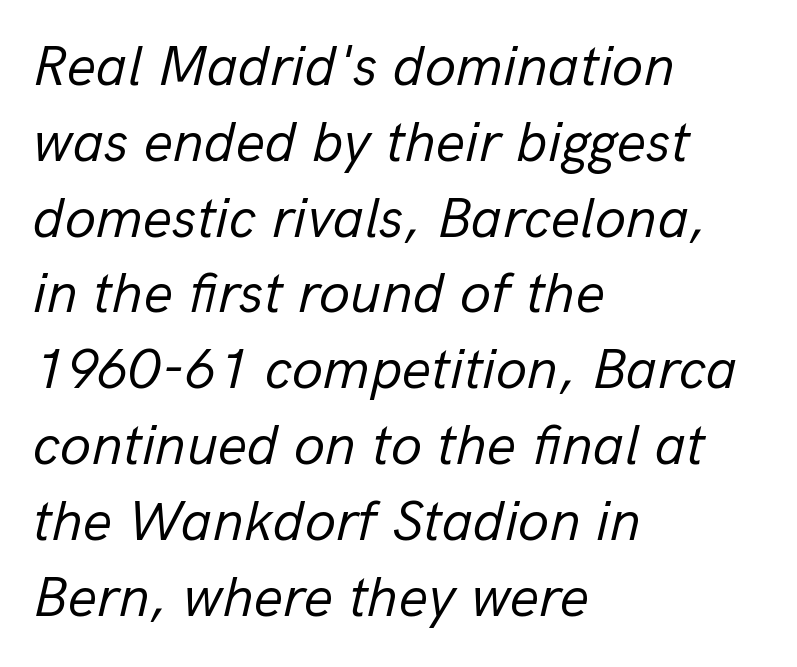
Q: Is the text bold? A: No.
Q: Is the text italic (slanted)? A: Yes, it leans right by about 13 degrees.
Q: Is the text underlined? A: No.
Q: How is the paragraph aligned? A: Left-aligned.
Q: Is the spacing between letters normal or unusually wide? A: Normal.
Q: Is the spacing between lines tight, normal or loose? A: Normal.
Q: Width (condensed, normal, or wide)? A: Normal.
Q: Stroke contrast? A: Low.
Q: x-height? A: Medium.
Q: Monospaced? A: No.
